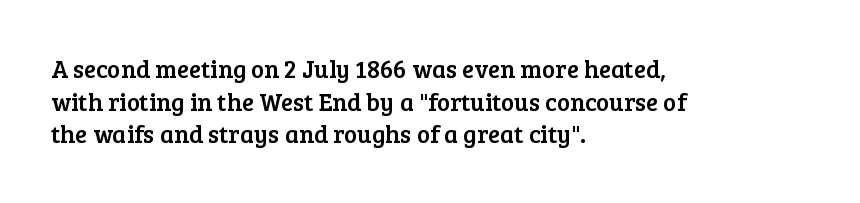
Q: Is the text italic (slanted)? A: No, it is upright.
Q: Is the text underlined? A: No.
Q: How is the paragraph aligned? A: Left-aligned.
Q: Is the spacing between letters normal or unusually wide? A: Normal.
Q: Is the spacing between lines tight, normal or loose? A: Normal.
